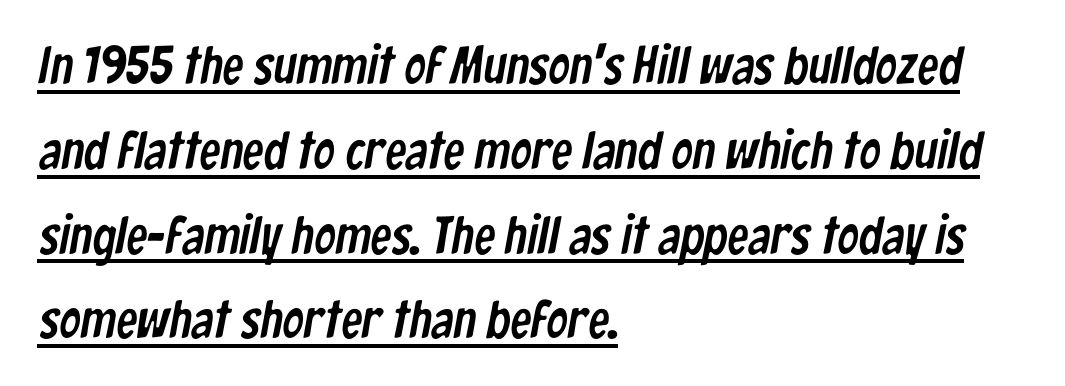
The image shows 53 px condensed sans-serif type; set left-aligned, normal line spacing (1.6x), normal letter spacing, underlined; low stroke contrast and a medium x-height.
